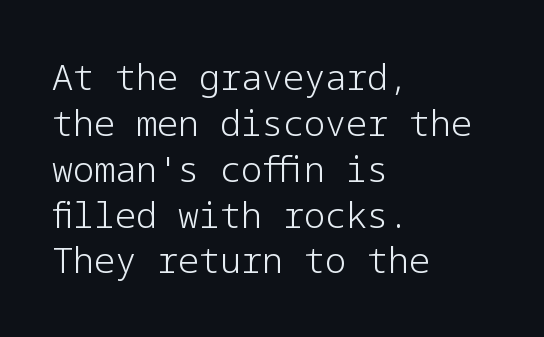
The type is set solid horizontally, with unmodified tracking. A sans-serif font was chosen for this passage. Characters remain perfectly vertical along every line. Is the stroke heavy? The answer is a plain regular-or-lighter. The words here are not underlined. Horizontal bands of white between lines are of average thickness.
